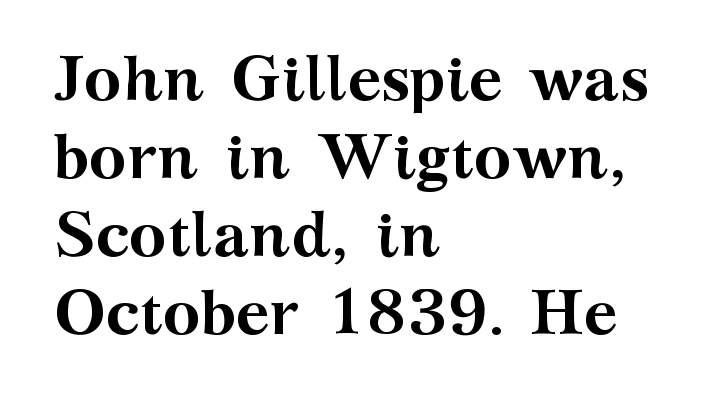
Q: Is the text bold? A: Yes.
Q: Is the text italic (slanted)? A: No, it is upright.
Q: Is the typeface a serif or a sans-serif typeface? A: Serif.
Q: Is the text underlined? A: No.
Q: How is the paragraph aligned? A: Left-aligned.
Q: Is the spacing between letters normal or unusually wide? A: Normal.
Q: Width (condensed, normal, or wide)? A: Wide.
Q: Stroke contrast? A: Medium.
Q: x-height? A: Medium.
Q: Monospaced? A: No.
